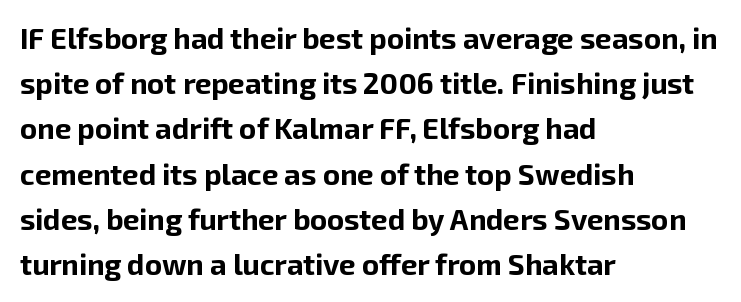
The letters advance in unequal steps, a hallmark of proportional type. The face used here has the dense, thick strokes of a bold. A normal amount of white space separates one row of letters from the next. No italicization has been applied; the sample stays upright. A typesetter would call this zero additional tracking. The gap between lines stays unmarked.
